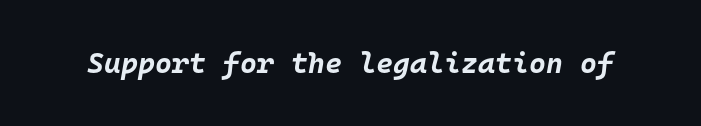
{"italic": "yes", "lean": "right", "slant_degrees": 10, "bold": "yes", "weight": "bold", "width": "normal", "stroke_contrast": "low", "x_height": "large", "monospaced": "yes", "underline": "no", "letter_spacing": "normal", "letter_spacing_em": 0.0, "glyph_px": 29}
